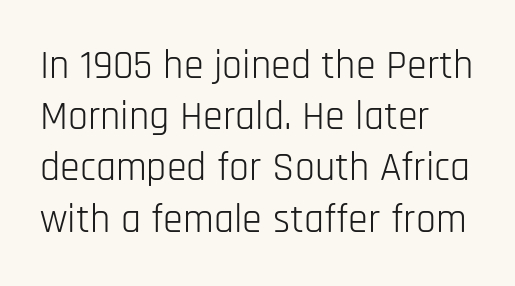
The glyphs are unaccompanied by any horizontal stroke below them. Interline gaps are of average width in this sample. Stroke terminals: plain, sans-serif. The typesetting does not lean heavy: it is not bold. The horizontal fit of the characters is conventional and even.
